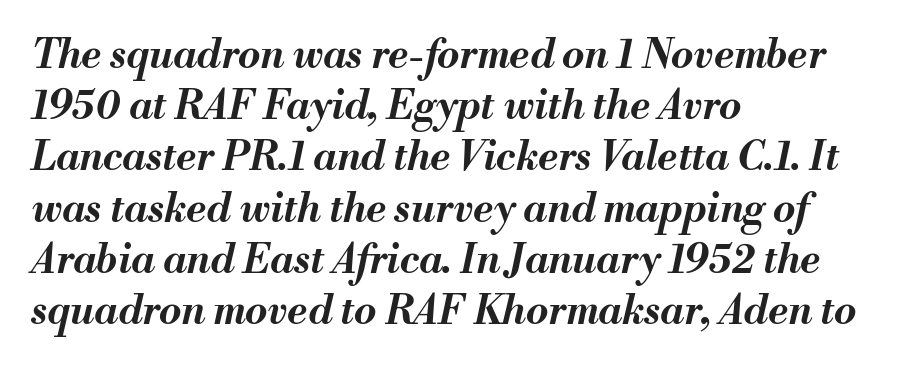
This sample uses an oblique cut, with every glyph tilted off the vertical. Rule under the text: the space is simply empty. What's the leading like? Ordinary, nothing unusual. The face used here is proportionally spaced, like ordinary book or web type.
